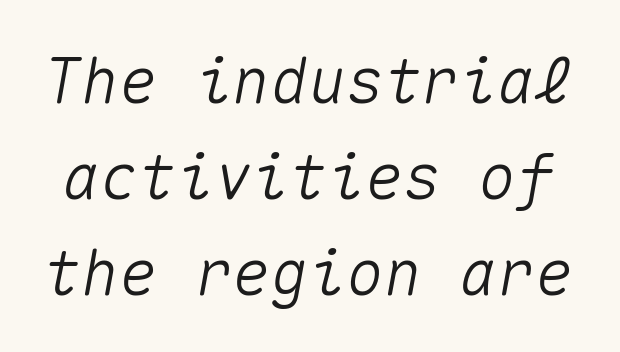
The image shows 63 px text type, italic (leaning right), monospaced; set normal line spacing (1.52x), normal letter spacing, not underlined; medium stroke contrast and a medium x-height.
